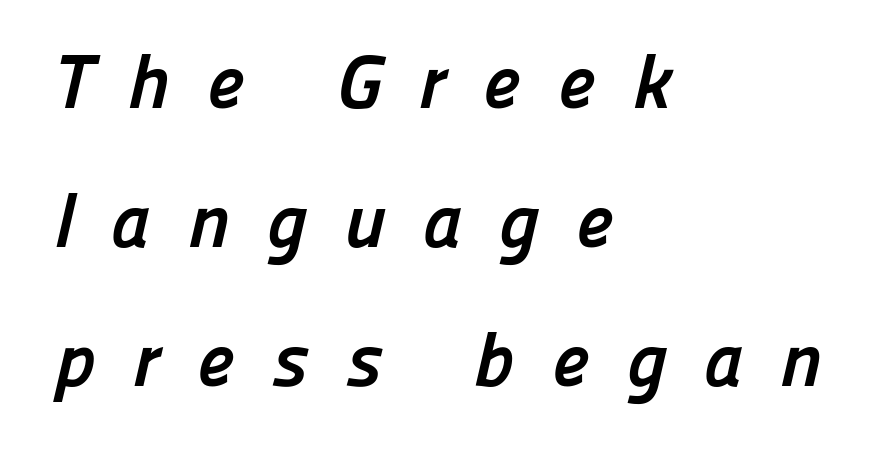
Q: Is the text bold? A: Yes.
Q: Is the typeface a serif or a sans-serif typeface? A: Sans-serif.
Q: Is the text underlined? A: No.
Q: How is the paragraph aligned? A: Left-aligned.
Q: Is the spacing between letters normal or unusually wide? A: Unusually wide.
Q: Width (condensed, normal, or wide)? A: Normal.
Q: Stroke contrast? A: Low.
Q: x-height? A: Medium.
Q: Monospaced? A: No.
